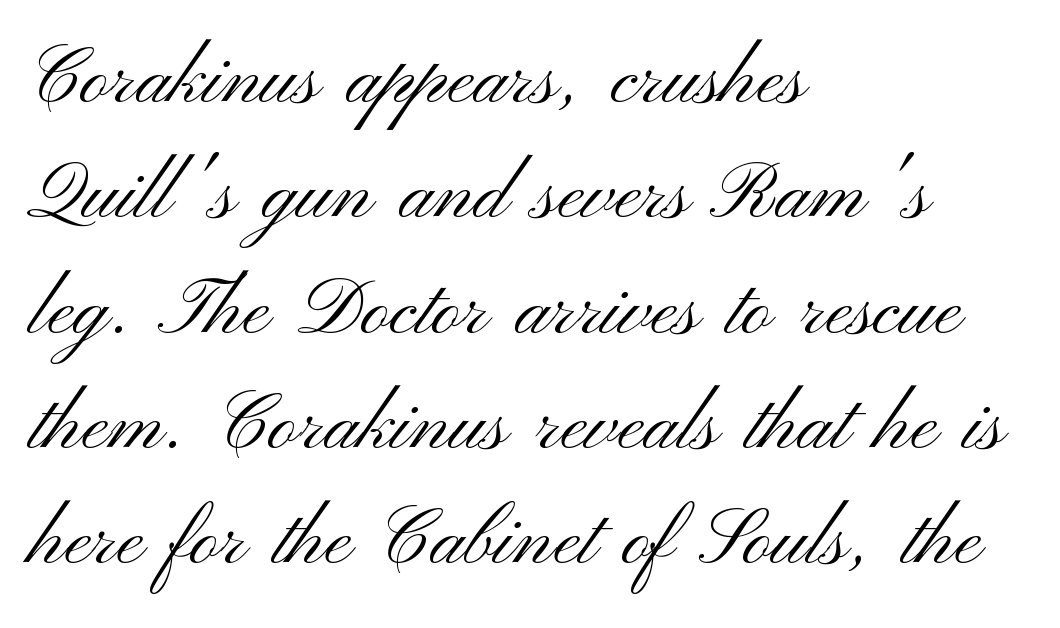
{"serif": "no", "bold": "no", "weight": "light", "width": "wide", "stroke_contrast": "medium", "x_height": "small", "monospaced": "no", "underline": "no", "align": "left", "line_spacing": "normal", "line_spacing_ratio": 1.46, "letter_spacing": "normal", "letter_spacing_em": 0.0, "glyph_px": 79}
